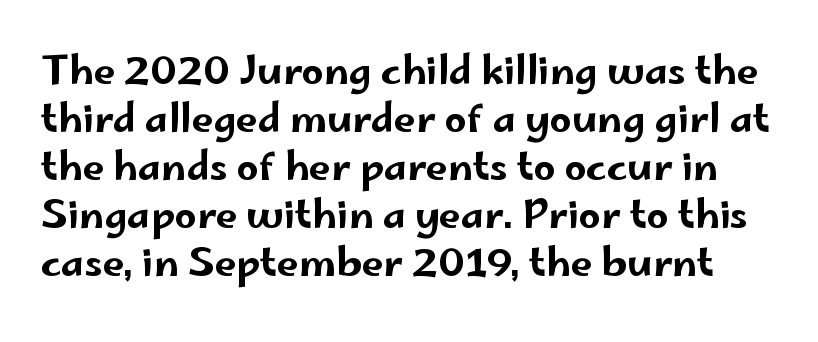
Q: Is the text italic (slanted)? A: No, it is upright.
Q: Is the typeface a serif or a sans-serif typeface? A: Sans-serif.
Q: Is the text underlined? A: No.
Q: Is the spacing between letters normal or unusually wide? A: Normal.
Q: Width (condensed, normal, or wide)? A: Wide.
Q: Stroke contrast? A: Low.
Q: x-height? A: Small.
Q: Monospaced? A: No.
